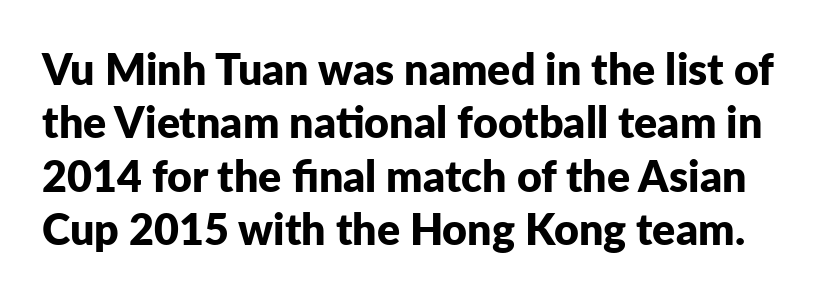
The image shows 43 px bold sans-serif type, upright; set line spacing 1.24x, normal letter spacing, not underlined; low stroke contrast and a medium x-height.
